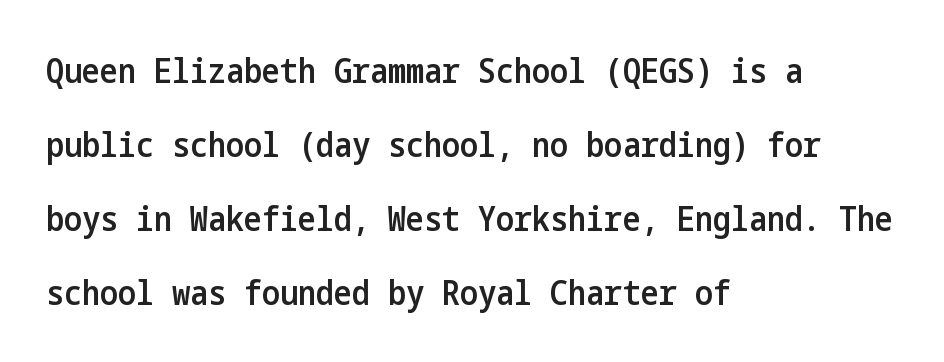
In terms of letterform style, serifs are entirely absent. Leftover space on each line is placed entirely after the last word. On the weight axis this lands at semibold, roughly 600. The specimen omits any rule beneath the text block's lines. Characters remain perfectly vertical along every line. Words appear dense and cohesive because spacing is normal.
